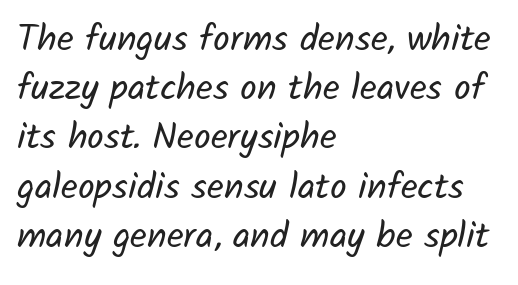
Q: Is the text bold? A: No.
Q: Is the typeface a serif or a sans-serif typeface? A: Sans-serif.
Q: Is the text underlined? A: No.
Q: How is the paragraph aligned? A: Left-aligned.
Q: Is the spacing between letters normal or unusually wide? A: Normal.
Q: Is the spacing between lines tight, normal or loose? A: Normal.
Q: Width (condensed, normal, or wide)? A: Normal.
Q: Stroke contrast? A: Low.
Q: x-height? A: Medium.
Q: Monospaced? A: No.
